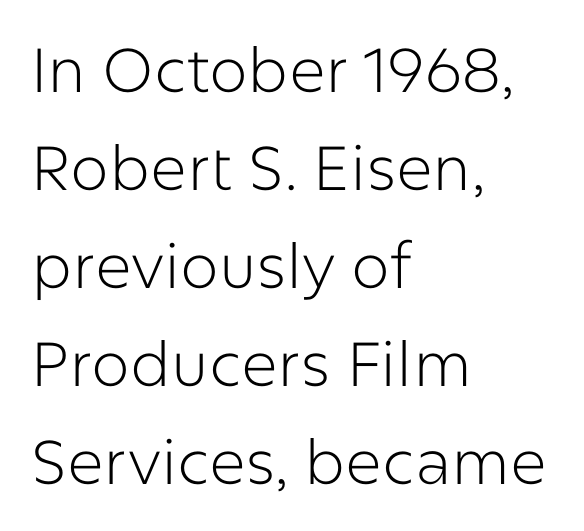
Q: Is the text bold? A: No.
Q: Is the text italic (slanted)? A: No, it is upright.
Q: Is the typeface a serif or a sans-serif typeface? A: Sans-serif.
Q: Is the text underlined? A: No.
Q: How is the paragraph aligned? A: Left-aligned.
Q: Is the spacing between letters normal or unusually wide? A: Normal.
Q: Is the spacing between lines tight, normal or loose? A: Normal.
Q: Width (condensed, normal, or wide)? A: Normal.
Q: Stroke contrast? A: Low.
Q: x-height? A: Medium.
Q: Monospaced? A: No.
